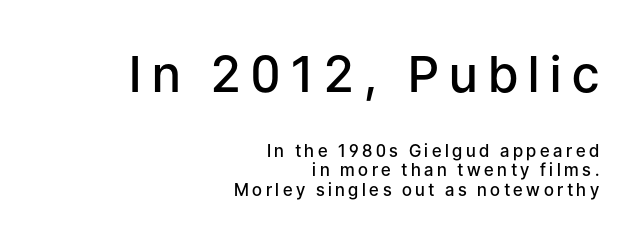
The image shows 50 px semibold sans-serif type, upright; set right-aligned, tight line spacing (1.14x), unusually wide letter spacing (+0.21 em), not underlined; the first (top) block is 2.94x larger; low stroke contrast and a medium x-height.
